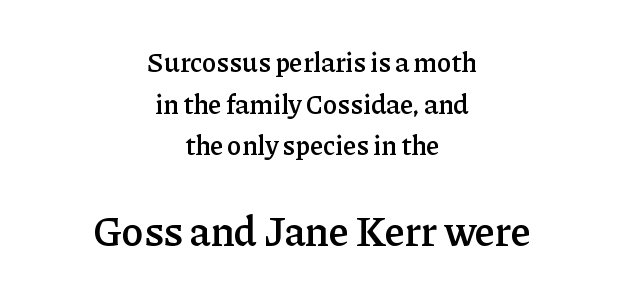
The image shows 41 px semibold serif type, upright; set centered, normal line spacing (1.54x), normal letter spacing, not underlined; the second (bottom) block is 1.52x larger; low stroke contrast and a medium x-height.
